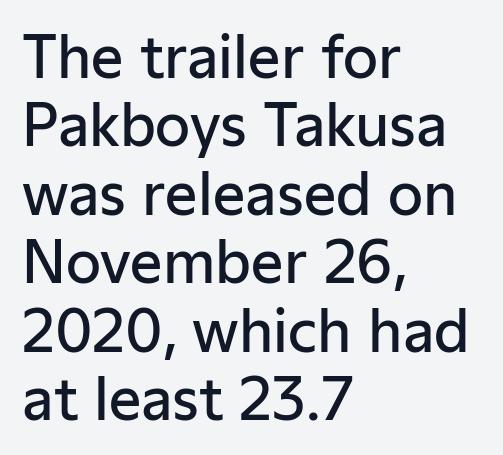
Proportional: the letters do not fall into vertical columns. Designer's note — italics off, roman on. Check the space under the baseline: it is left empty. Caption: multi-line text, flush left, ragged right. Students, note that the glyphs here touch the page at normal intervals. Slightly chunky letters — semibold, I'd say, not full bold.
